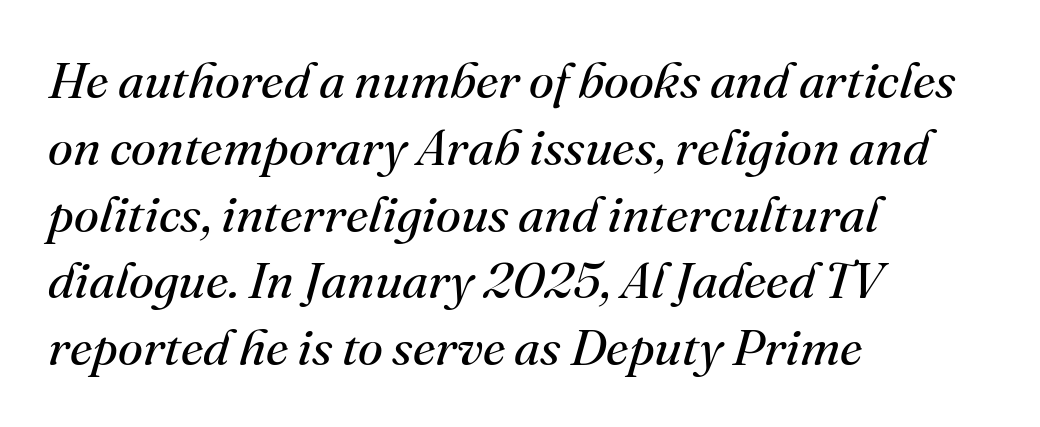
{"serif": "yes", "italic": "yes", "lean": "right", "slant_degrees": 16, "bold": "no", "weight": "regular", "width": "normal", "stroke_contrast": "medium", "x_height": "small", "monospaced": "no", "underline": "no", "align": "left", "line_spacing": "normal", "line_spacing_ratio": 1.31, "letter_spacing": "normal", "letter_spacing_em": 0.0, "glyph_px": 51}
